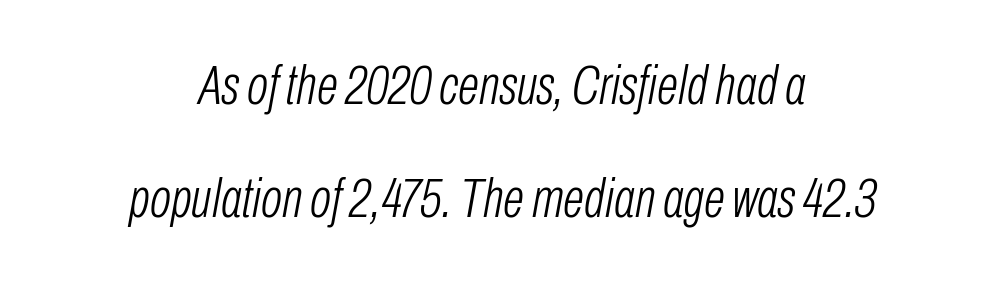
Q: Is the text bold? A: No.
Q: Is the text italic (slanted)? A: Yes, it leans right by about 10 degrees.
Q: Is the text underlined? A: No.
Q: How is the paragraph aligned? A: Centered.
Q: Is the spacing between letters normal or unusually wide? A: Normal.
Q: Is the spacing between lines tight, normal or loose? A: Loose.
Q: Width (condensed, normal, or wide)? A: Condensed.
Q: Stroke contrast? A: Low.
Q: x-height? A: Medium.
Q: Monospaced? A: No.
